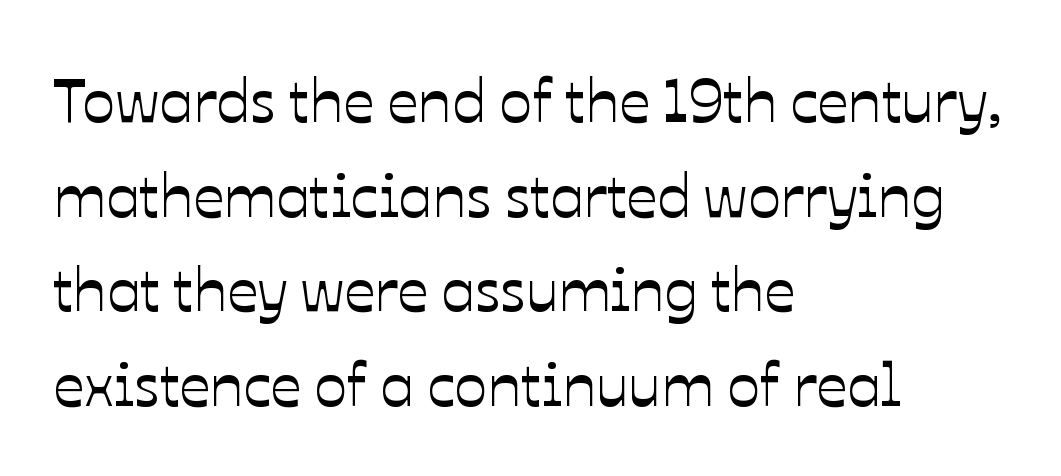
The image shows 61 px text type, upright; set left-aligned, normal line spacing (1.55x), normal letter spacing, not underlined; low stroke contrast and a medium x-height.
